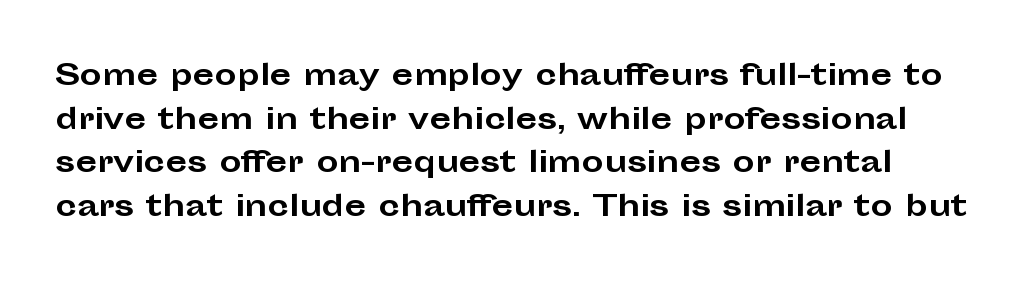
{"serif": "no", "italic": "no", "bold": "yes", "weight": "bold", "width": "wide", "stroke_contrast": "low", "x_height": "medium", "monospaced": "no", "underline": "no", "line_spacing": "normal", "line_spacing_ratio": 1.56, "letter_spacing": "normal", "letter_spacing_em": 0.0, "glyph_px": 28}
